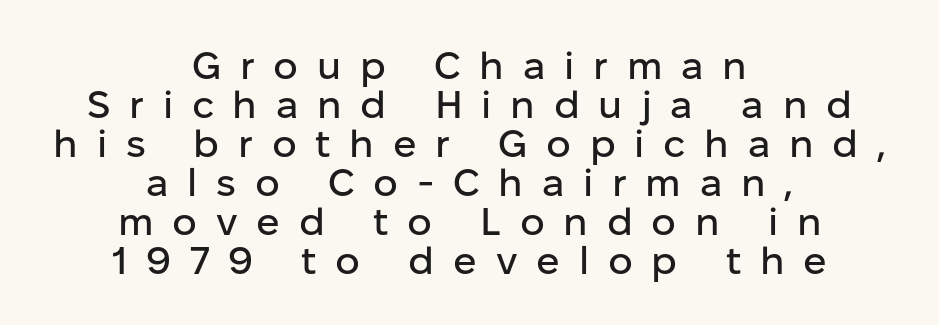
Q: Is the text italic (slanted)? A: No, it is upright.
Q: Is the typeface a serif or a sans-serif typeface? A: Sans-serif.
Q: Is the text underlined? A: No.
Q: How is the paragraph aligned? A: Centered.
Q: Is the spacing between letters normal or unusually wide? A: Unusually wide.
Q: Is the spacing between lines tight, normal or loose? A: Tight.
Q: Width (condensed, normal, or wide)? A: Normal.
Q: Stroke contrast? A: Low.
Q: x-height? A: Medium.
Q: Monospaced? A: No.
